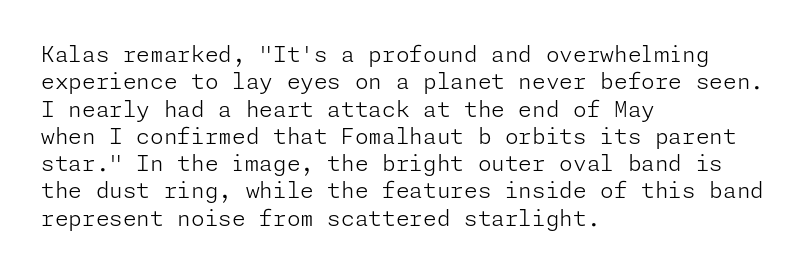
Q: Is the text bold? A: No.
Q: Is the text italic (slanted)? A: No, it is upright.
Q: Is the text underlined? A: No.
Q: How is the paragraph aligned? A: Left-aligned.
Q: Is the spacing between letters normal or unusually wide? A: Normal.
